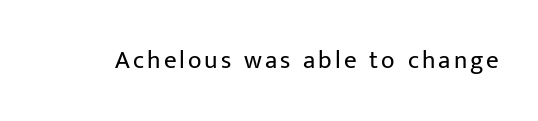
Q: Is the text bold? A: No.
Q: Is the text italic (slanted)? A: No, it is upright.
Q: Is the text underlined? A: No.
